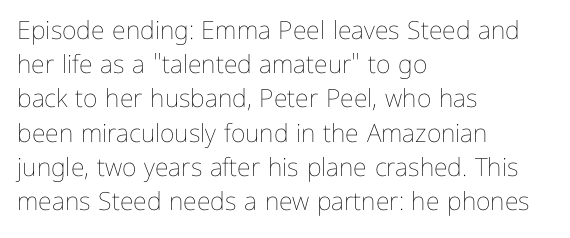
Q: Is the text bold? A: No.
Q: Is the text italic (slanted)? A: No, it is upright.
Q: Is the text underlined? A: No.
Q: How is the paragraph aligned? A: Left-aligned.
Q: Is the spacing between letters normal or unusually wide? A: Normal.
Q: Is the spacing between lines tight, normal or loose? A: Normal.
